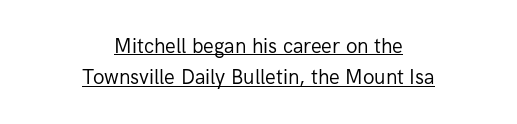
Q: Is the text bold? A: No.
Q: Is the text italic (slanted)? A: No, it is upright.
Q: Is the text underlined? A: Yes.
Q: How is the paragraph aligned? A: Centered.
Q: Is the spacing between letters normal or unusually wide? A: Normal.
Q: Is the spacing between lines tight, normal or loose? A: Normal.
